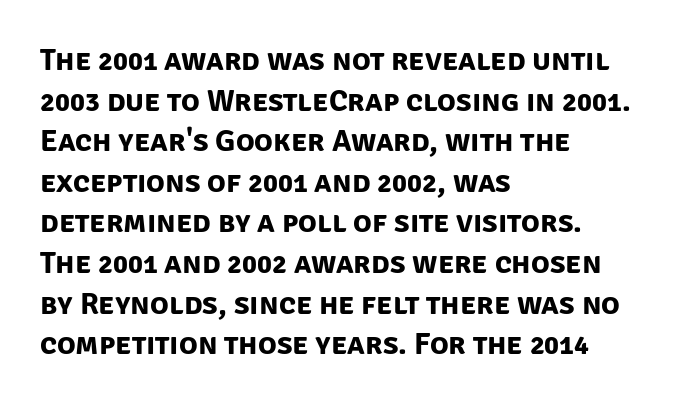
Serifs: no, the terminals of the letterforms are clean. Character widths vary here, with narrow letters taking less room than wide ones. The line-height multiplier appears to be the usual default. The letters are bold, with thick, heavy strokes. These lines are set flush left with a ragged right edge.
